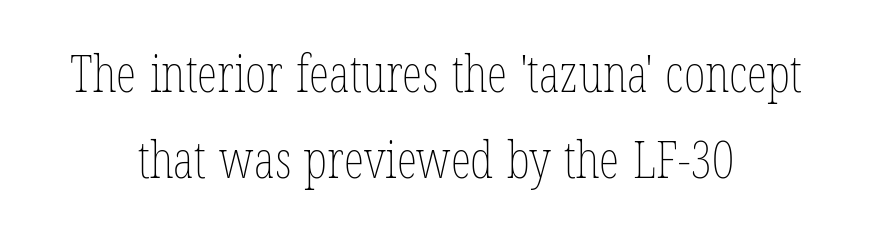
Vertical stems look standard width or narrower in stroke. Short and long lines alike share a common midpoint. Note the varied advance widths — an 'i' is clearly narrower than an 'm'. What stands out about the letter spacing? Nothing — it is the standard amount. The baseline area is clear.
